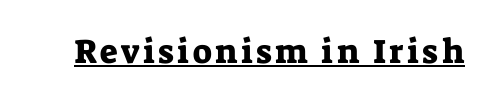
The lettering stays uniformly vertical, giving the passage a roman look. Glance below the letters and you will spot a drawn line. Do the characters align in a grid? No, the font is proportional. These lines are composed in type with serifs.
